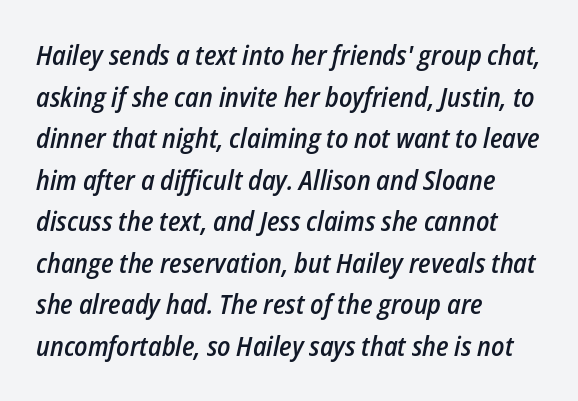
The image shows 27 px text type, italic (leaning right); set left-aligned, normal line spacing (1.54x), normal letter spacing, not underlined.
